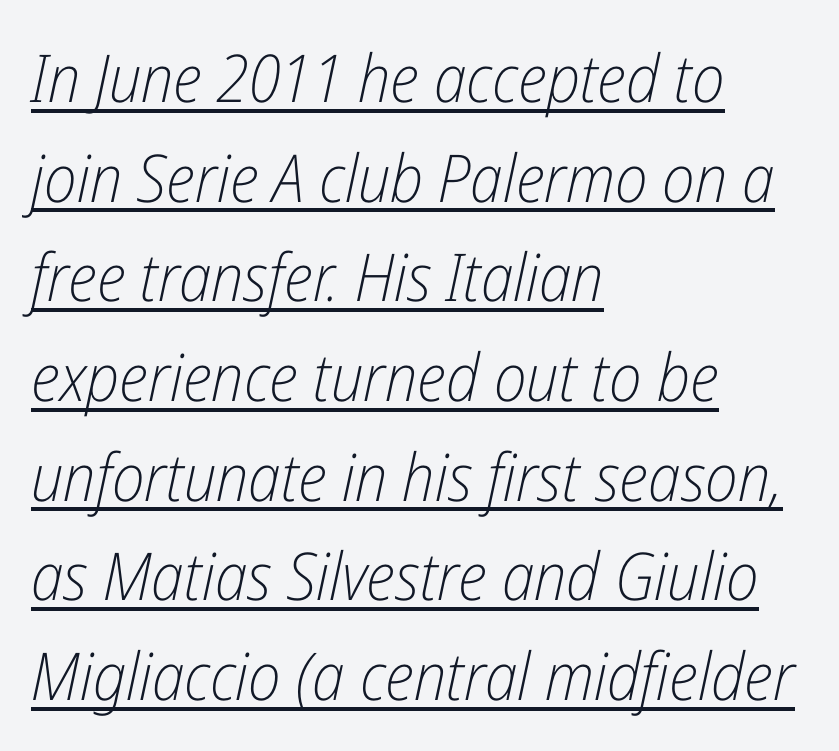
The image shows 66 px light, condensed type, italic (leaning right); set left-aligned, normal line spacing (1.51x), normal letter spacing, underlined; low stroke contrast and a medium x-height.
